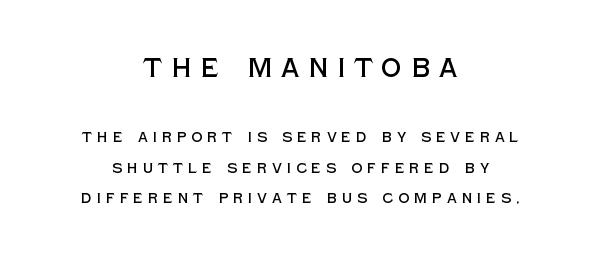
Q: Is the text italic (slanted)? A: No, it is upright.
Q: Is the text underlined? A: No.
Q: How is the paragraph aligned? A: Centered.
Q: Is the spacing between letters normal or unusually wide? A: Unusually wide.
Q: Is the spacing between lines tight, normal or loose? A: Loose.
Q: Which block of text is set in a larger size, the first (top) or the second (bottom)? A: The first (top) one.
